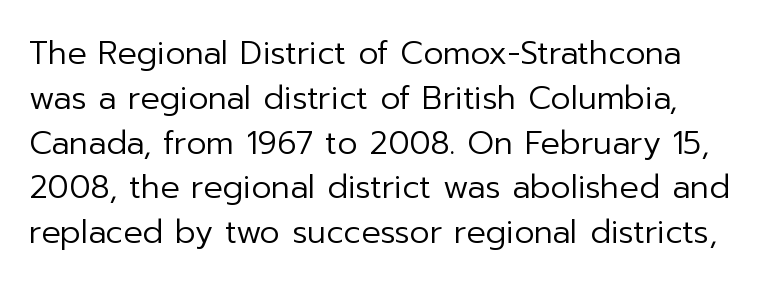
Regarding leading, the lines here are spaced in the standard way. Looks like regular typesetting: each glyph gets only the width it needs. Examine the stroke ends and you'll find no serifs. A roman cut, with each character standing at attention. The foot of each line stays bare and open.
